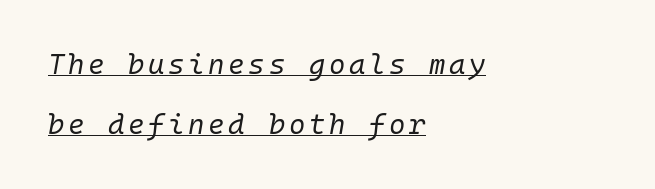
{"italic": "yes", "lean": "right", "slant_degrees": 10, "bold": "no", "weight": "regular", "width": "normal", "stroke_contrast": "low", "x_height": "medium", "monospaced": "yes", "underline": "yes", "align": "left", "line_spacing": "loose", "line_spacing_ratio": 2.13, "glyph_px": 28}
